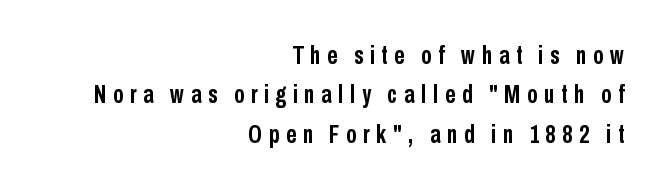
Q: Is the text bold? A: Yes.
Q: Is the text italic (slanted)? A: No, it is upright.
Q: Is the text underlined? A: No.
Q: How is the paragraph aligned? A: Right-aligned.
Q: Is the spacing between letters normal or unusually wide? A: Unusually wide.
Q: Is the spacing between lines tight, normal or loose? A: Normal.
